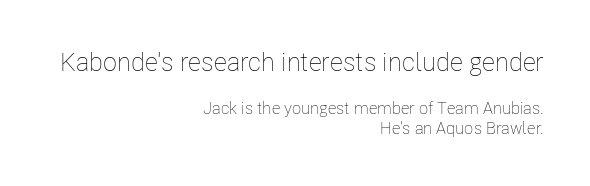
The image shows 26 px text type, upright; set right-aligned, line spacing 1.2x, normal letter spacing, not underlined; the first (top) block is 1.53x larger.
